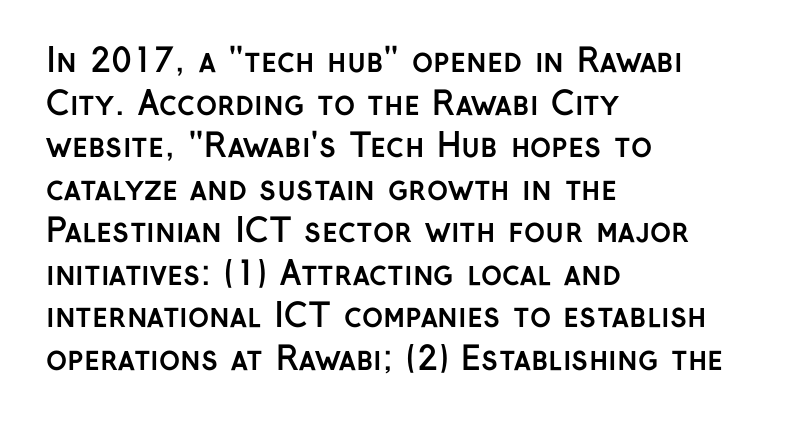
{"serif": "no", "italic": "no", "bold": "yes", "weight": "semibold", "width": "normal", "stroke_contrast": "low", "x_height": "medium", "monospaced": "no", "underline": "no", "align": "left", "line_spacing": "normal", "line_spacing_ratio": 1.33, "letter_spacing": "normal", "letter_spacing_em": 0.0, "glyph_px": 32}
